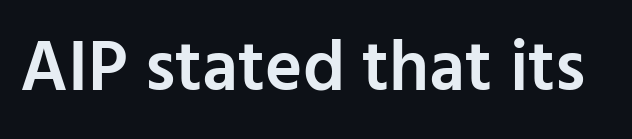
Q: Is the text bold? A: Semi-bold.
Q: Is the text italic (slanted)? A: No, it is upright.
Q: Is the typeface a serif or a sans-serif typeface? A: Sans-serif.
Q: Is the text underlined? A: No.
Q: Is the spacing between letters normal or unusually wide? A: Normal.
Q: Width (condensed, normal, or wide)? A: Normal.
Q: Stroke contrast? A: Low.
Q: x-height? A: Medium.
Q: Monospaced? A: No.
